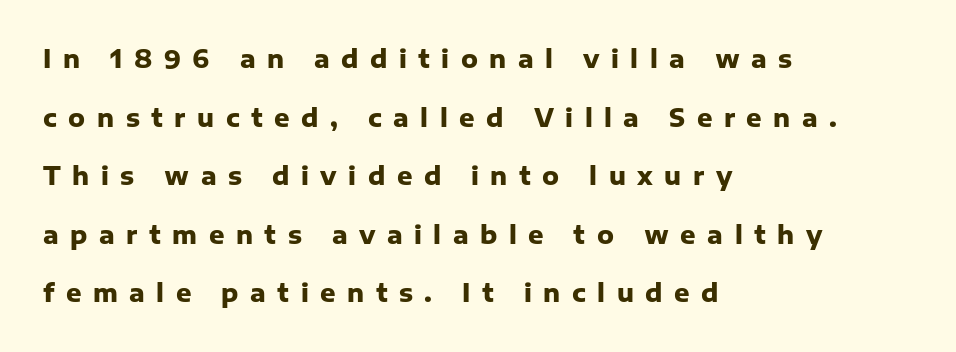
The image shows 24 px bold type, upright; set left-aligned, loose line spacing (2.44x), unusually wide letter spacing (+0.48 em), not underlined.
